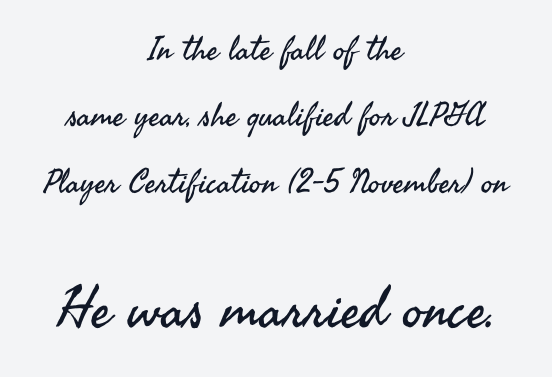
The image shows 57 px regular-weight sans-serif type; set centered, loose line spacing (2.01x), normal letter spacing, not underlined; the second (bottom) block is 1.73x larger; medium stroke contrast and a small x-height.
